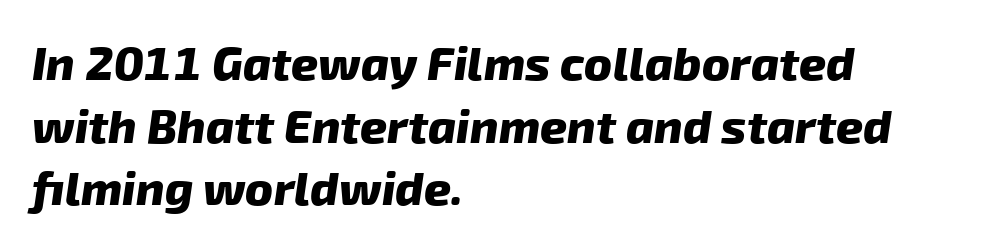
Q: Is the text bold? A: Yes.
Q: Is the typeface a serif or a sans-serif typeface? A: Sans-serif.
Q: Is the text underlined? A: No.
Q: How is the paragraph aligned? A: Left-aligned.
Q: Is the spacing between letters normal or unusually wide? A: Normal.
Q: Is the spacing between lines tight, normal or loose? A: Normal.
Q: Width (condensed, normal, or wide)? A: Normal.
Q: Stroke contrast? A: Low.
Q: x-height? A: Medium.
Q: Monospaced? A: No.
